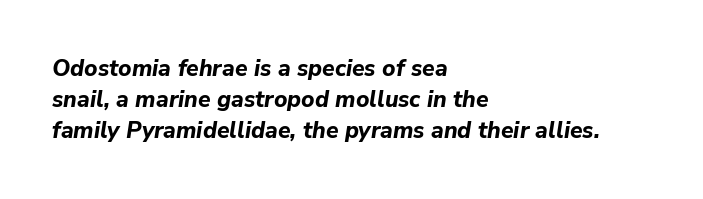
{"italic": "yes", "lean": "right", "slant_degrees": 9, "bold": "yes", "underline": "no", "align": "left", "line_spacing": "normal", "line_spacing_ratio": 1.34, "letter_spacing": "normal", "letter_spacing_em": 0.0, "glyph_px": 23}
